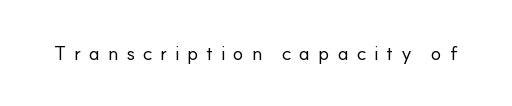
{"italic": "no", "bold": "no", "underline": "no", "letter_spacing": "wide", "letter_spacing_em": 0.38, "glyph_px": 20}
